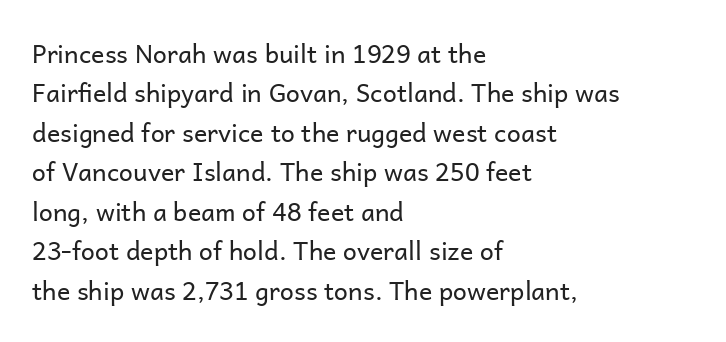
The image shows 25 px text type, upright; set left-aligned, normal line spacing (1.58x), normal letter spacing, not underlined.
